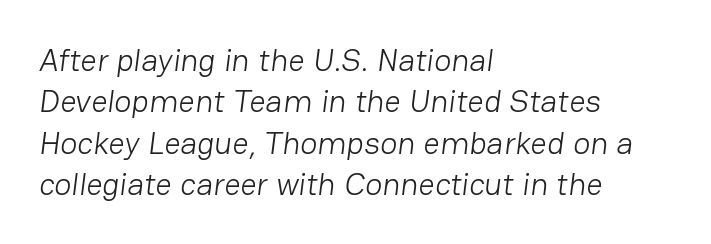
Q: Is the text bold? A: No.
Q: Is the typeface a serif or a sans-serif typeface? A: Sans-serif.
Q: Is the text underlined? A: No.
Q: How is the paragraph aligned? A: Left-aligned.
Q: Is the spacing between letters normal or unusually wide? A: Normal.
Q: Is the spacing between lines tight, normal or loose? A: Normal.
Q: Width (condensed, normal, or wide)? A: Normal.
Q: Stroke contrast? A: Low.
Q: x-height? A: Medium.
Q: Monospaced? A: No.
